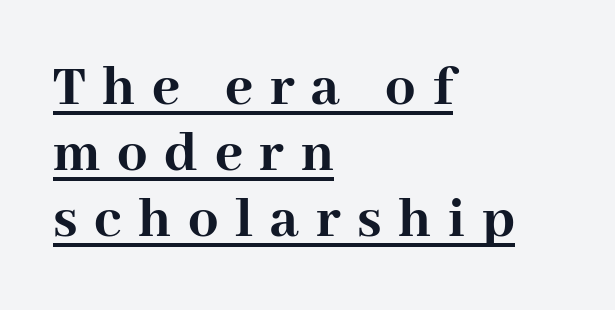
Q: Is the text bold? A: Yes.
Q: Is the text italic (slanted)? A: No, it is upright.
Q: Is the typeface a serif or a sans-serif typeface? A: Serif.
Q: Is the text underlined? A: Yes.
Q: How is the paragraph aligned? A: Left-aligned.
Q: Is the spacing between letters normal or unusually wide? A: Unusually wide.
Q: Is the spacing between lines tight, normal or loose? A: Tight.
Q: Width (condensed, normal, or wide)? A: Normal.
Q: Stroke contrast? A: High.
Q: x-height? A: Medium.
Q: Monospaced? A: No.
